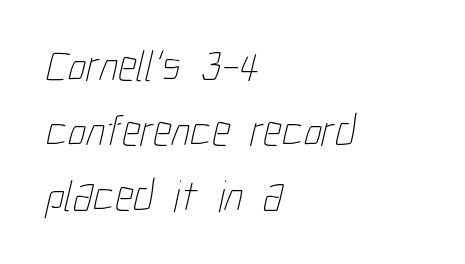
{"bold": "no", "weight": "thin", "width": "condensed", "stroke_contrast": "low", "x_height": "medium", "monospaced": "no", "underline": "no", "align": "left", "line_spacing": "normal", "line_spacing_ratio": 1.45, "letter_spacing": "normal", "letter_spacing_em": 0.0, "glyph_px": 45}
